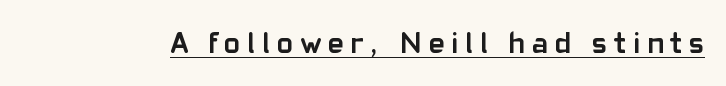
Looks like regular typesetting: each glyph gets only the width it needs. Somebody hit Ctrl+U on this one — the words are underlined. Stroke thickness is high; the sample reads as a true bold. These lines have a slow, spaced-out rhythm from letter to letter.
